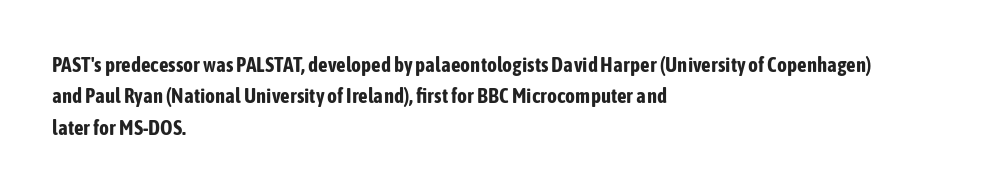
The image shows 21 px bold type, upright; set left-aligned, normal line spacing (1.5x), normal letter spacing, not underlined.
